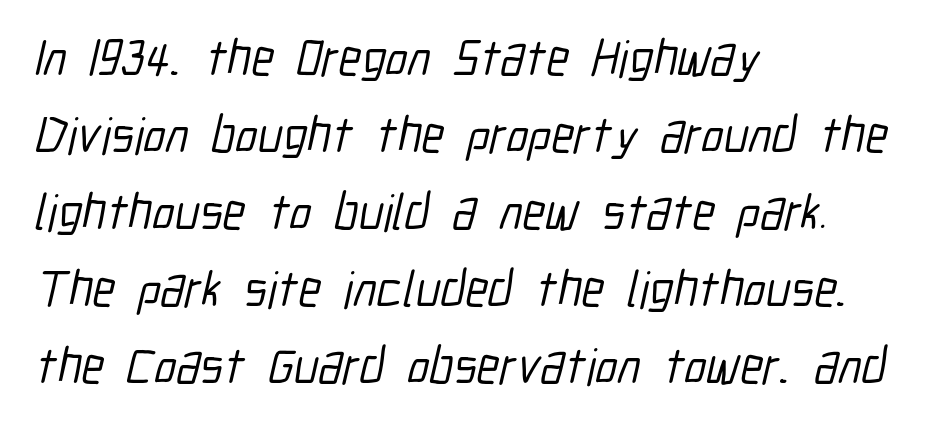
Q: Is the typeface a serif or a sans-serif typeface? A: Sans-serif.
Q: Is the text underlined? A: No.
Q: How is the paragraph aligned? A: Left-aligned.
Q: Is the spacing between letters normal or unusually wide? A: Normal.
Q: Is the spacing between lines tight, normal or loose? A: Normal.
Q: Width (condensed, normal, or wide)? A: Condensed.
Q: Stroke contrast? A: Low.
Q: x-height? A: Medium.
Q: Monospaced? A: No.
